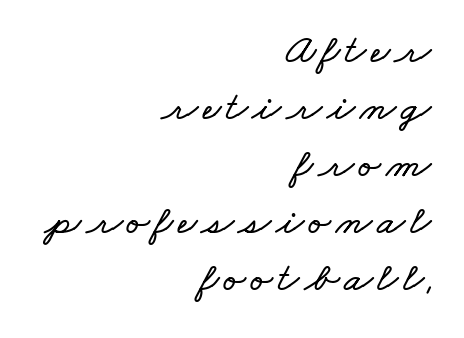
Interline gaps are of average width in this sample. Caption: multi-line text, flush right, ragged left. Anything drawn beneath the words? Only blank space. The rendering uses natural spacing where letterforms have individual widths.
